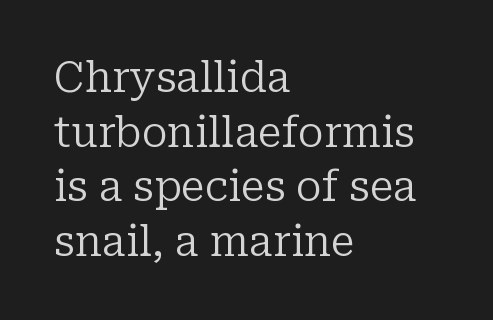
The passage is arranged the way most books set body copy — flush left. No letter is thick-stroked: the sample isn't bold. Look at the bottom of the vertical strokes: they flare into serifs here. The rendering keeps characters at their native spacing.
